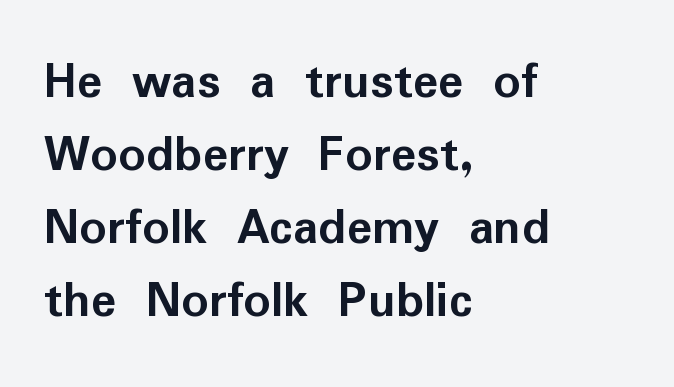
The image shows 53 px semibold sans-serif type, upright; set left-aligned, normal line spacing (1.38x), normal letter spacing, not underlined; low stroke contrast and a medium x-height.
